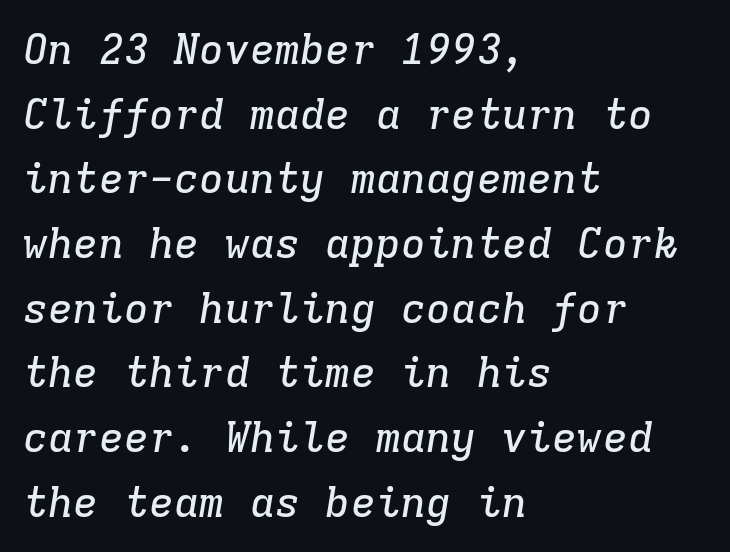
The image shows 42 px serif type, italic (leaning right), monospaced; set left-aligned, normal line spacing (1.54x), normal letter spacing, not underlined; low stroke contrast and a medium x-height.
